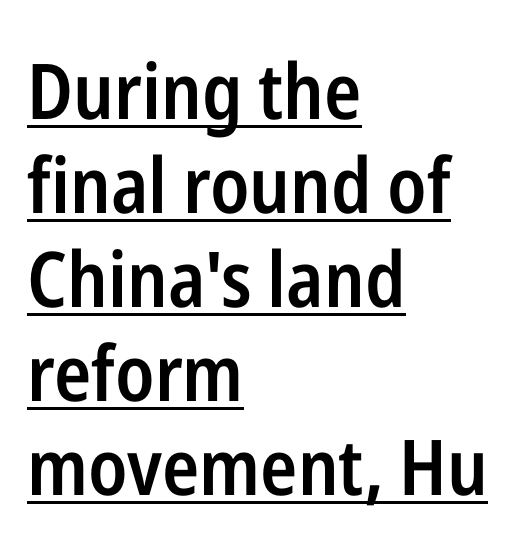
Q: Is the text bold? A: Semi-bold.
Q: Is the text italic (slanted)? A: No, it is upright.
Q: Is the typeface a serif or a sans-serif typeface? A: Sans-serif.
Q: Is the text underlined? A: Yes.
Q: How is the paragraph aligned? A: Left-aligned.
Q: Is the spacing between letters normal or unusually wide? A: Normal.
Q: Width (condensed, normal, or wide)? A: Condensed.
Q: Stroke contrast? A: Low.
Q: x-height? A: Medium.
Q: Monospaced? A: No.
